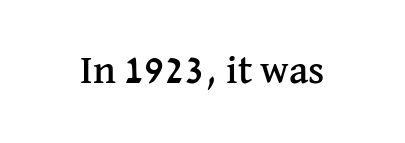
Q: Is the text italic (slanted)? A: No, it is upright.
Q: Is the typeface a serif or a sans-serif typeface? A: Serif.
Q: Is the text underlined? A: No.
Q: Is the spacing between letters normal or unusually wide? A: Normal.
Q: Width (condensed, normal, or wide)? A: Normal.
Q: Stroke contrast? A: Medium.
Q: x-height? A: Medium.
Q: Monospaced? A: No.
